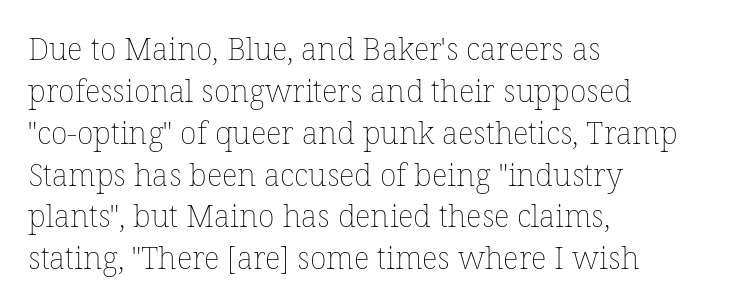
The image shows 31 px thin type, upright; set left-aligned, normal line spacing (1.35x), normal letter spacing, not underlined; low stroke contrast and a medium x-height.
